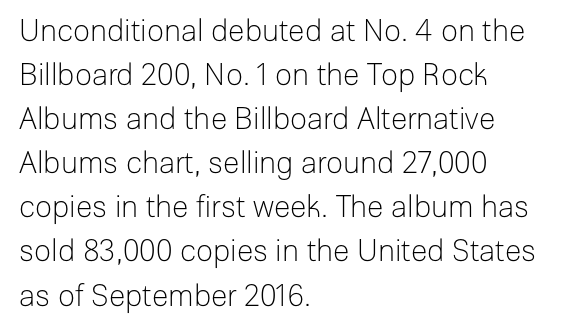
{"serif": "no", "italic": "no", "bold": "no", "weight": "light", "width": "normal", "stroke_contrast": "low", "x_height": "medium", "monospaced": "no", "underline": "no", "align": "left", "line_spacing": "normal", "line_spacing_ratio": 1.47, "letter_spacing": "normal", "letter_spacing_em": 0.0, "glyph_px": 30}
